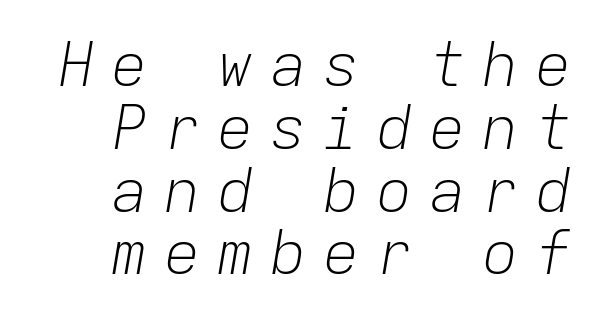
The image shows 61 px light type, italic (leaning right), monospaced; set right-aligned, tight line spacing (1.03x), unusually wide letter spacing (+0.27 em), not underlined; low stroke contrast and a medium x-height.
